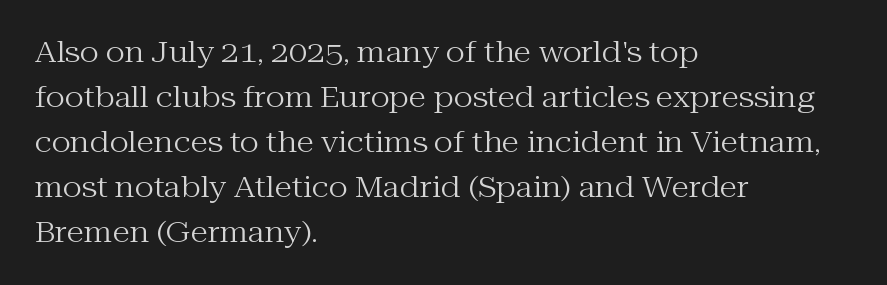
Nobody drew a line under any word here. The setting favours the left margin, as ordinary paragraphs usually do. Is this a fixed-width face? No — the glyphs have proportional, varying widths. Do the letters lean? They stand straight. Are there feet on the stems? There are — it's a serif.
